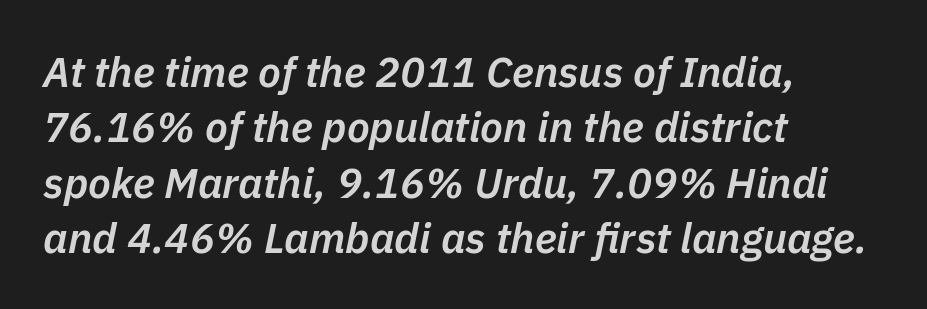
The image shows 42 px semibold type, italic (leaning right); set left-aligned, normal line spacing (1.32x), normal letter spacing, not underlined; low stroke contrast and a medium x-height.
